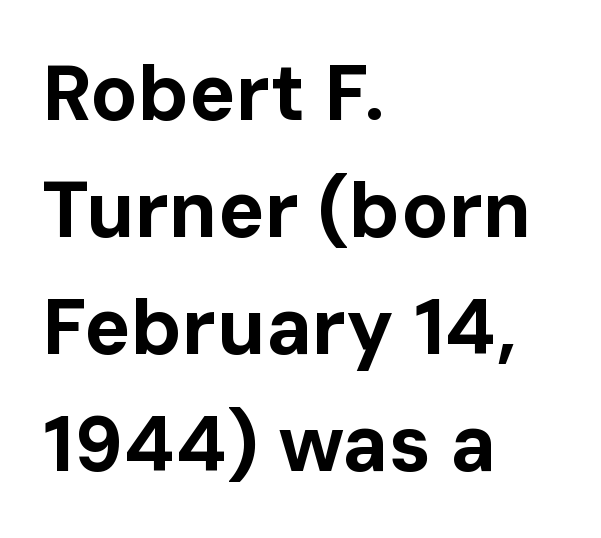
{"serif": "no", "italic": "no", "bold": "yes", "weight": "bold", "width": "normal", "stroke_contrast": "low", "x_height": "medium", "monospaced": "no", "underline": "no", "align": "left", "line_spacing": "normal", "line_spacing_ratio": 1.5, "letter_spacing": "normal", "letter_spacing_em": 0.0, "glyph_px": 78}
